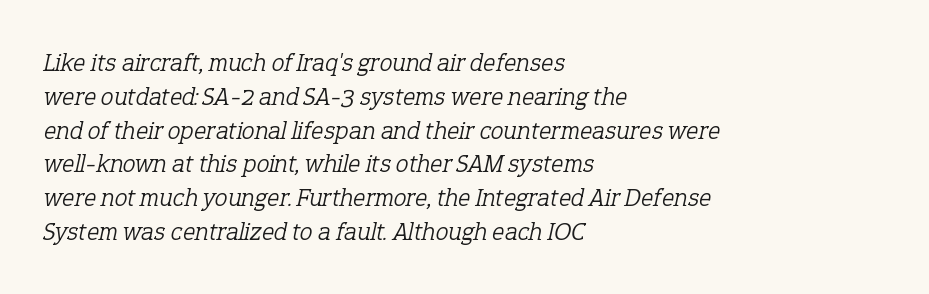
Which margin do the lines hug? The left one — the right edge is uneven. The typesetting does not lean heavy: it is not bold. Unmarked baselines from the first word to the last. The gaps between neighbouring characters are ordinary and unremarkable. Regarding leading, the lines here are spaced in the standard way.
